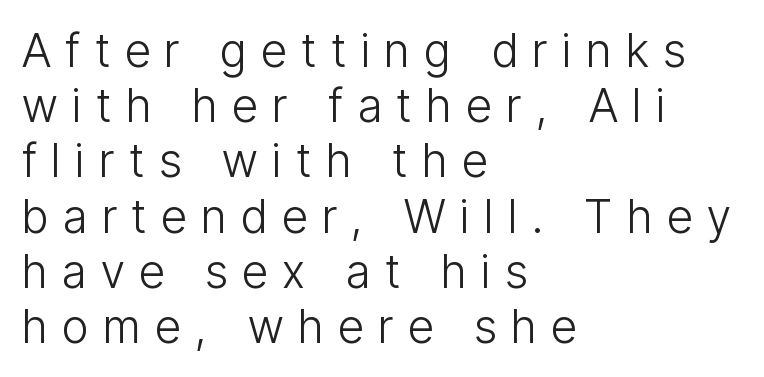
Q: Is the text bold? A: No.
Q: Is the text italic (slanted)? A: No, it is upright.
Q: Is the typeface a serif or a sans-serif typeface? A: Sans-serif.
Q: Is the text underlined? A: No.
Q: How is the paragraph aligned? A: Left-aligned.
Q: Is the spacing between letters normal or unusually wide? A: Unusually wide.
Q: Width (condensed, normal, or wide)? A: Condensed.
Q: Stroke contrast? A: Low.
Q: x-height? A: Medium.
Q: Monospaced? A: No.
